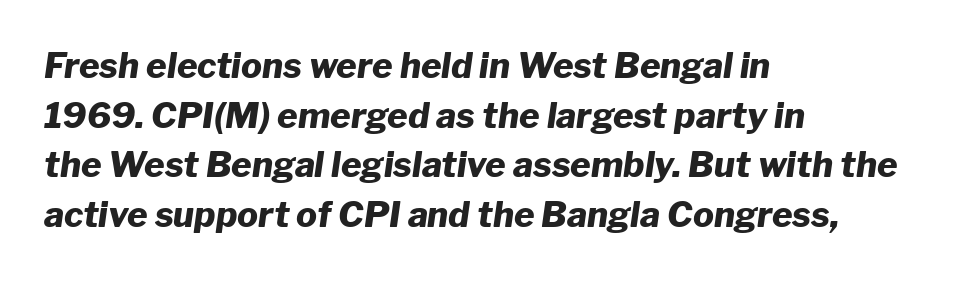
The image shows 35 px heavy type, italic (leaning right); set left-aligned, normal line spacing (1.42x), normal letter spacing, not underlined; low stroke contrast and a medium x-height.
